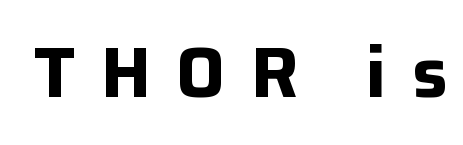
Q: Is the text bold? A: Yes.
Q: Is the text italic (slanted)? A: No, it is upright.
Q: Is the typeface a serif or a sans-serif typeface? A: Sans-serif.
Q: Is the text underlined? A: No.
Q: Is the spacing between letters normal or unusually wide? A: Unusually wide.
Q: Width (condensed, normal, or wide)? A: Normal.
Q: Stroke contrast? A: Low.
Q: x-height? A: Medium.
Q: Monospaced? A: No.
